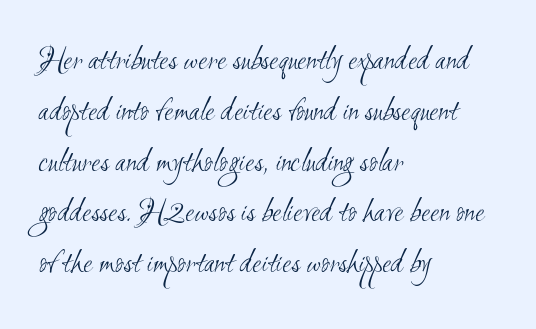
Character widths vary here, with narrow letters taking less room than wide ones. Glance below the letters and you will spot only blank space. In CSS terms this would be text-align: left. The typeface has the unassuming heft of standard copy or less.
